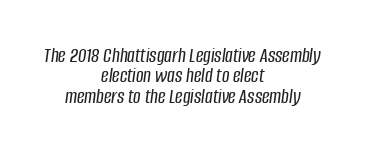
A typesetter would mark this as italic. The rendering uses a small line-height, squeezing the rows. The text block is weighted toward neither margin, spreading evenly from the middle. Here the glyphs are tracked normally, forming tight word shapes. Words float on clear page, feet unadorned.
